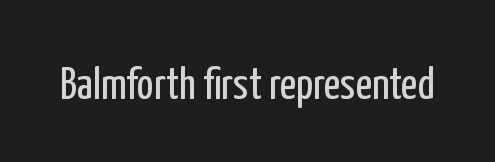
The image shows 45 px regular-weight, condensed sans-serif type, upright; set normal letter spacing, not underlined; low stroke contrast and a medium x-height.
